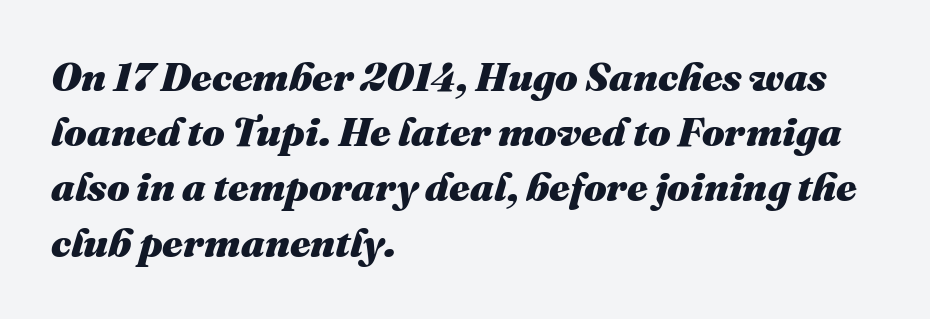
Q: Is the text bold? A: Yes.
Q: Is the text italic (slanted)? A: Yes, it leans right by about 16 degrees.
Q: Is the text underlined? A: No.
Q: How is the paragraph aligned? A: Left-aligned.
Q: Is the spacing between letters normal or unusually wide? A: Normal.
Q: Is the spacing between lines tight, normal or loose? A: Normal.
Q: Width (condensed, normal, or wide)? A: Normal.
Q: Stroke contrast? A: Medium.
Q: x-height? A: Medium.
Q: Monospaced? A: No.
